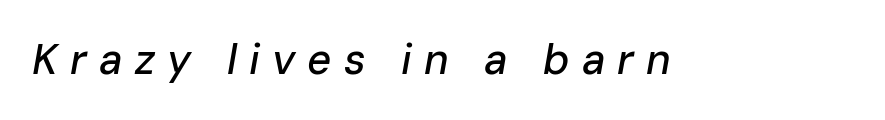
Style check: oblique. Nobody drew a line under any word here. The passage shown has open, widely tracked lettering throughout. The letters advance in unequal steps, a hallmark of proportional type.
